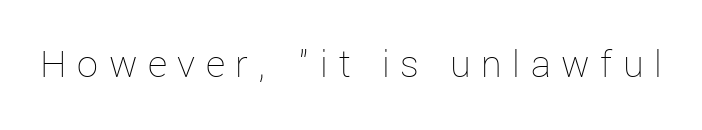
{"italic": "no", "bold": "no", "weight": "thin", "width": "normal", "stroke_contrast": "low", "x_height": "medium", "monospaced": "no", "underline": "no", "letter_spacing": "wide", "letter_spacing_em": 0.25, "glyph_px": 42}
